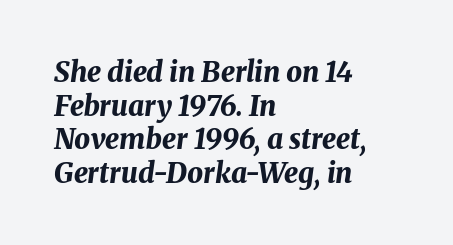
{"italic": "yes", "lean": "right", "slant_degrees": 8, "bold": "yes", "weight": "bold", "width": "normal", "stroke_contrast": "medium", "x_height": "medium", "monospaced": "no", "underline": "no", "align": "left", "line_spacing_ratio": 1.2, "letter_spacing": "normal", "letter_spacing_em": 0.0, "glyph_px": 28}
